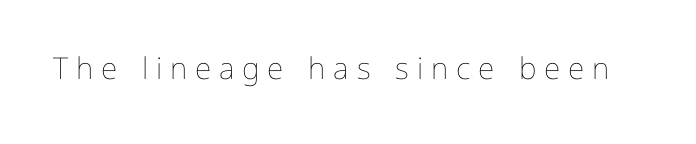
Q: Is the text bold? A: No.
Q: Is the text italic (slanted)? A: No, it is upright.
Q: Is the text underlined? A: No.
Q: Is the spacing between letters normal or unusually wide? A: Unusually wide.
Q: Width (condensed, normal, or wide)? A: Normal.
Q: Stroke contrast? A: Low.
Q: x-height? A: Medium.
Q: Monospaced? A: No.
